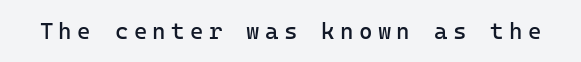
{"italic": "no", "bold": "no", "underline": "no", "letter_spacing": "wide", "letter_spacing_em": 0.23, "glyph_px": 23}
